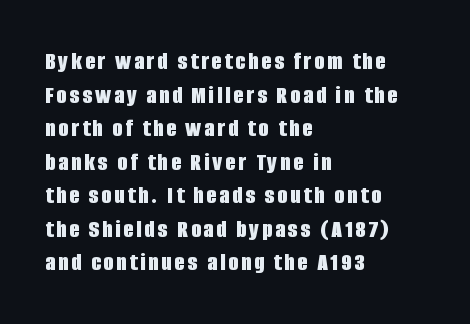
This is roman type, the default non-slanted kind. The glyphs have the mass of a bold cut. Honestly, there is no underline to notice here at all. Rows of type keep a routine distance in the vertical direction.
